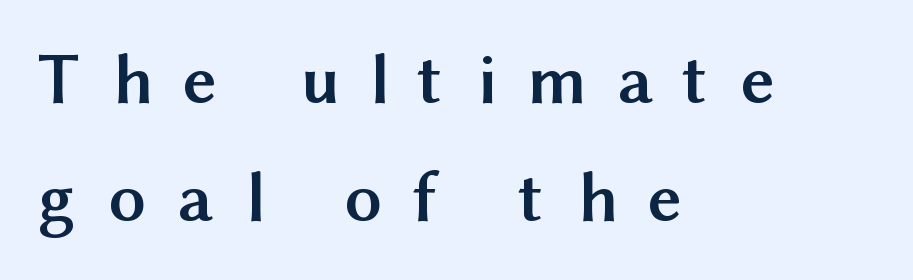
Q: Is the text bold? A: Yes.
Q: Is the text italic (slanted)? A: No, it is upright.
Q: Is the typeface a serif or a sans-serif typeface? A: Sans-serif.
Q: Is the text underlined? A: No.
Q: How is the paragraph aligned? A: Left-aligned.
Q: Is the spacing between letters normal or unusually wide? A: Unusually wide.
Q: Is the spacing between lines tight, normal or loose? A: Normal.
Q: Width (condensed, normal, or wide)? A: Normal.
Q: Stroke contrast? A: Medium.
Q: x-height? A: Medium.
Q: Monospaced? A: No.
